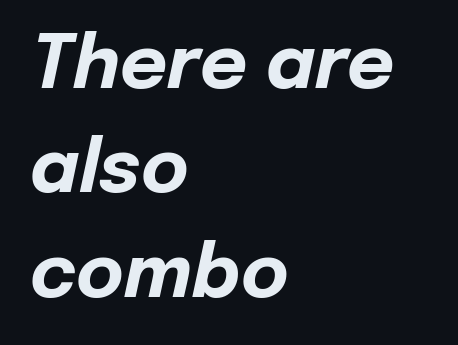
Each row of text sits above clean, open space. When letters slant like this, we call the style italic. The ragged edge is on the right, which tells us the setting is flush left. Each letter keeps its own natural width here, so spacing adapts to shape.
